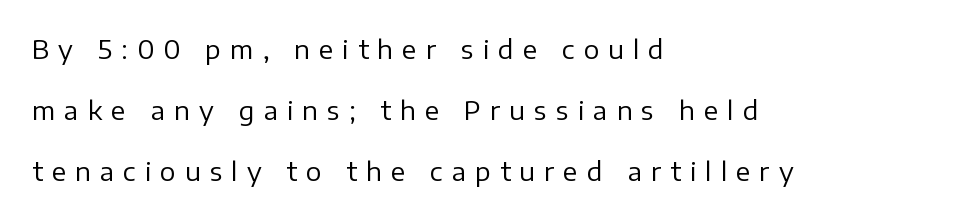
This reads as an unemphasized weight, regular at the heaviest. Someone cranked the tracking dial way up on this one. You can tell it's not italic because the verticals are truly vertical. Rule under the text: the space is simply empty.
